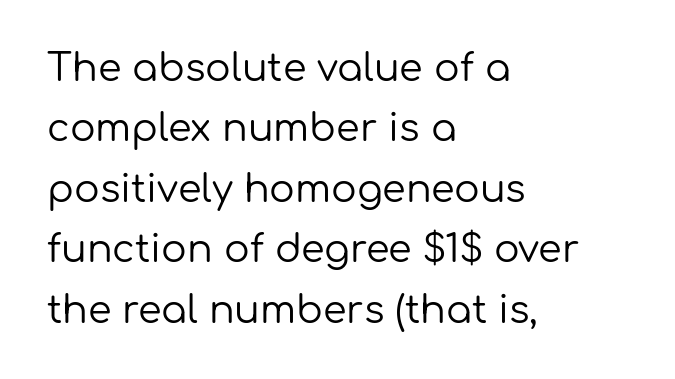
Q: Is the text bold? A: No.
Q: Is the text italic (slanted)? A: No, it is upright.
Q: Is the typeface a serif or a sans-serif typeface? A: Sans-serif.
Q: Is the text underlined? A: No.
Q: How is the paragraph aligned? A: Left-aligned.
Q: Is the spacing between letters normal or unusually wide? A: Normal.
Q: Is the spacing between lines tight, normal or loose? A: Normal.
Q: Width (condensed, normal, or wide)? A: Normal.
Q: Stroke contrast? A: Low.
Q: x-height? A: Medium.
Q: Monospaced? A: No.
